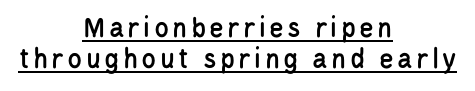
Varying glyph widths throughout — classic text-font behaviour. Designer's note — italics off, roman on. Reading down the column, the eye jumps only a short way to each next line. The string is rendered with underlining switched on.
